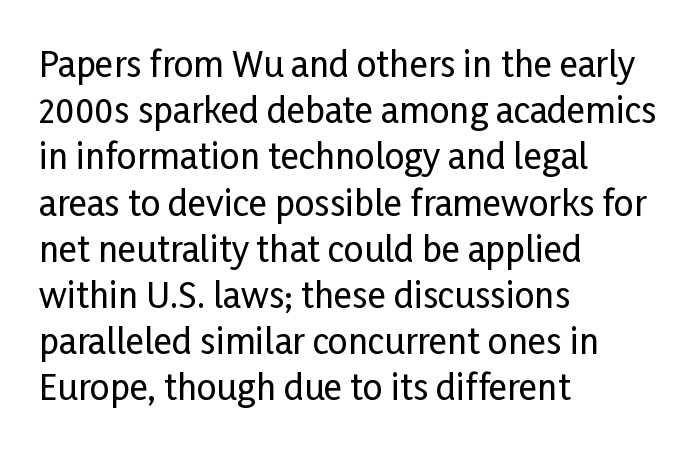
Think of a printed novel: that variable character pitch is what you see here. Typeset ragged right — the left edge is the straight one. Lines of text with bare space underneath. In terms of letterspacing, this is plain default setting. This sample keeps an unexceptional amount of space between lines.
